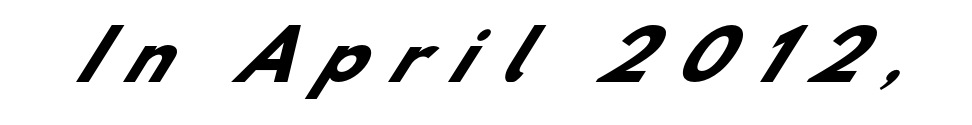
The image shows 67 px heavy sans-serif type; set unusually wide letter spacing (+0.39 em), not underlined; low stroke contrast and a small x-height.
